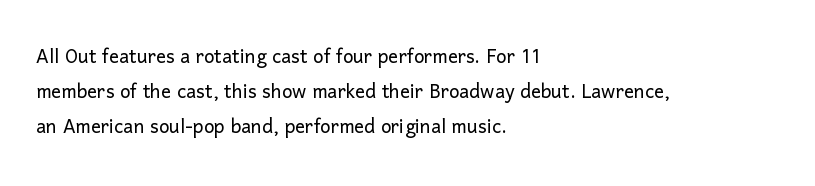
The image shows 25 px text type, upright; set left-aligned, normal line spacing (1.4x), normal letter spacing, not underlined.
